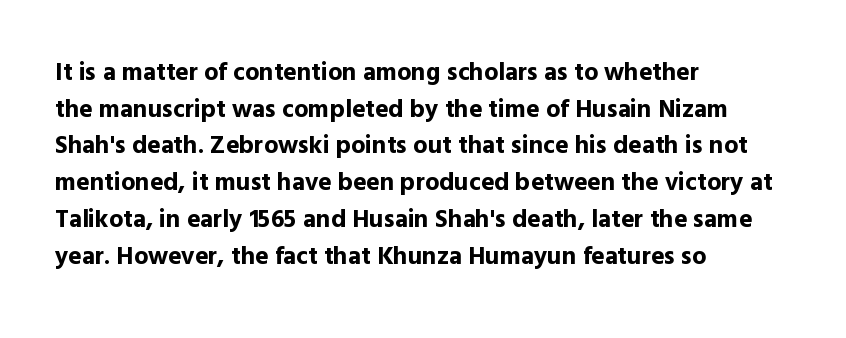
{"italic": "no", "bold": "yes", "underline": "no", "align": "left", "line_spacing": "normal", "line_spacing_ratio": 1.47, "letter_spacing": "normal", "letter_spacing_em": 0.0, "glyph_px": 25}
